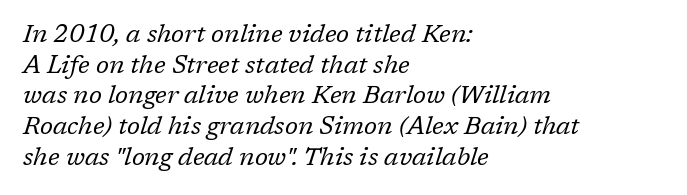
Q: Is the text bold? A: No.
Q: Is the text italic (slanted)? A: Yes, it leans right by about 17 degrees.
Q: Is the text underlined? A: No.
Q: How is the paragraph aligned? A: Left-aligned.
Q: Is the spacing between letters normal or unusually wide? A: Normal.
